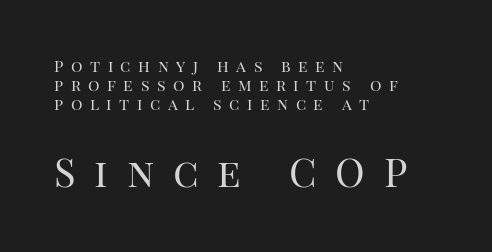
Each line starts at the same left margin while the right side varies. Compared with typical body copy, the letter spacing here is much looser. Does the lettering tilt? It doesn't — this is upright. Is this a sans? No — the strokes have serifs. Type size steps up from the first block to the second.
